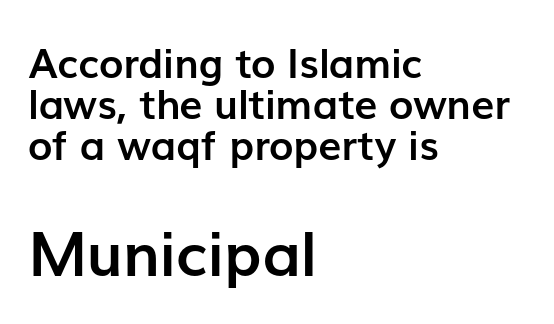
The image shows 62 px semibold sans-serif type, upright; set left-aligned, tight line spacing (1.0x), normal letter spacing, not underlined; the second (bottom) block is 1.51x larger; low stroke contrast and a medium x-height.
